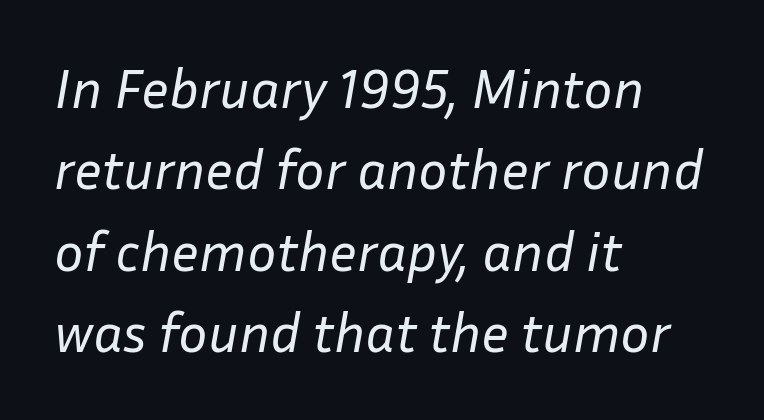
{"italic": "yes", "lean": "right", "slant_degrees": 10, "bold": "no", "weight": "regular", "width": "normal", "stroke_contrast": "low", "x_height": "medium", "monospaced": "no", "underline": "no", "align": "left", "line_spacing": "normal", "line_spacing_ratio": 1.48, "letter_spacing": "normal", "letter_spacing_em": 0.0, "glyph_px": 55}
